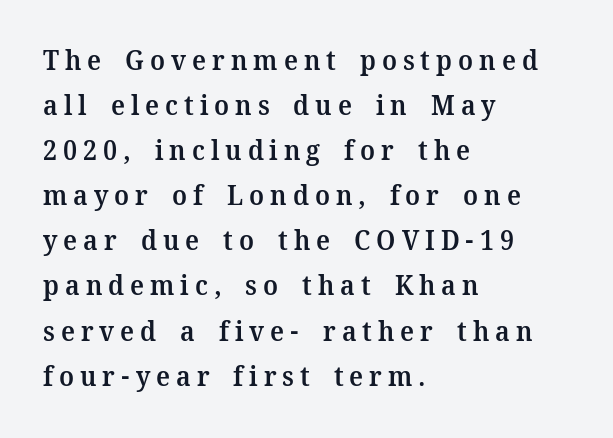
The image shows 27 px text type, upright; set left-aligned, normal line spacing (1.67x), unusually wide letter spacing (+0.22 em), not underlined.
